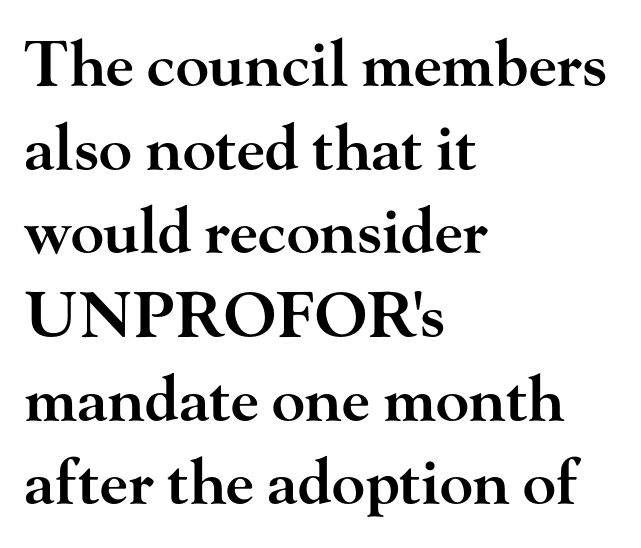
These lines stack with their left ends in a neat column. This rendering features lettering with no underline. Normally led — the rows are evenly, conventionally spaced. Emphasis by weight is partial: semibold. Is this a fixed-width face? No — the glyphs have proportional, varying widths.
